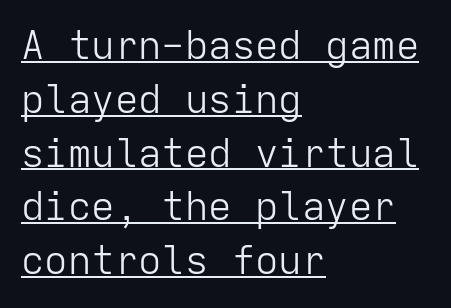
Q: Is the text bold? A: No.
Q: Is the text italic (slanted)? A: No, it is upright.
Q: Is the typeface a serif or a sans-serif typeface? A: Sans-serif.
Q: Is the text underlined? A: Yes.
Q: How is the paragraph aligned? A: Left-aligned.
Q: Is the spacing between letters normal or unusually wide? A: Normal.
Q: Is the spacing between lines tight, normal or loose? A: Normal.
Q: Width (condensed, normal, or wide)? A: Normal.
Q: Stroke contrast? A: Low.
Q: x-height? A: Medium.
Q: Monospaced? A: Yes.
